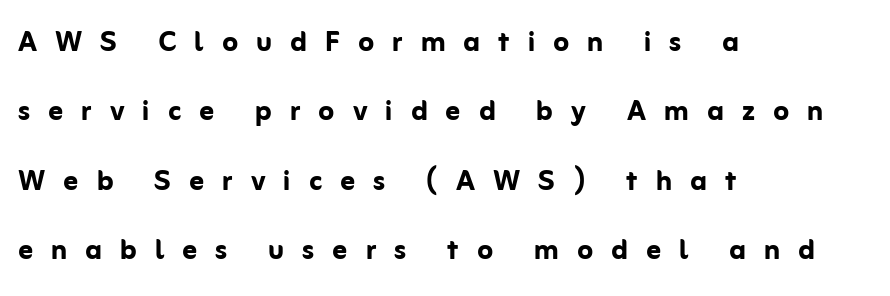
{"serif": "no", "italic": "no", "bold": "yes", "weight": "semibold", "width": "normal", "stroke_contrast": "low", "x_height": "medium", "monospaced": "no", "underline": "no", "align": "left", "line_spacing": "loose", "line_spacing_ratio": 1.93, "letter_spacing": "wide", "letter_spacing_em": 0.5, "glyph_px": 36}
